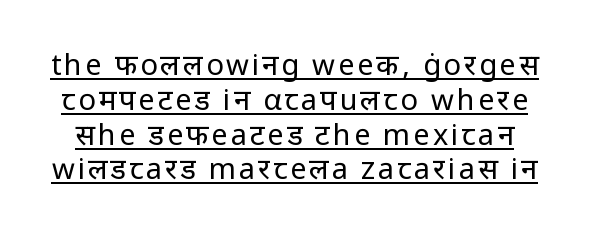
Q: Is the text bold? A: No.
Q: Is the text italic (slanted)? A: No, it is upright.
Q: Is the typeface a serif or a sans-serif typeface? A: Sans-serif.
Q: Is the text underlined? A: Yes.
Q: Width (condensed, normal, or wide)? A: Normal.
Q: Stroke contrast? A: Low.
Q: x-height? A: Medium.
Q: Monospaced? A: No.
